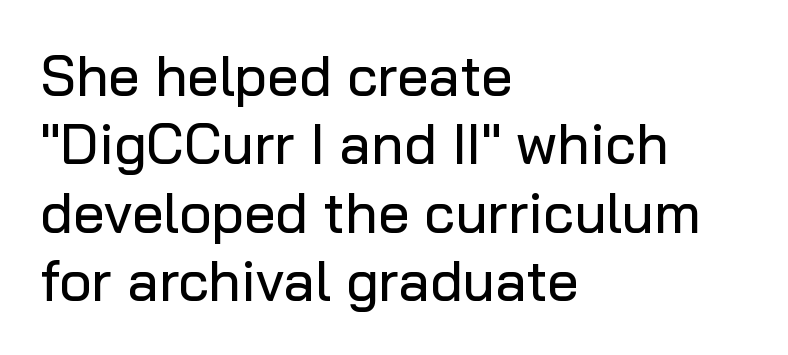
The image shows 56 px sans-serif type, upright; set left-aligned, line spacing 1.22x, normal letter spacing, not underlined; low stroke contrast and a medium x-height.
